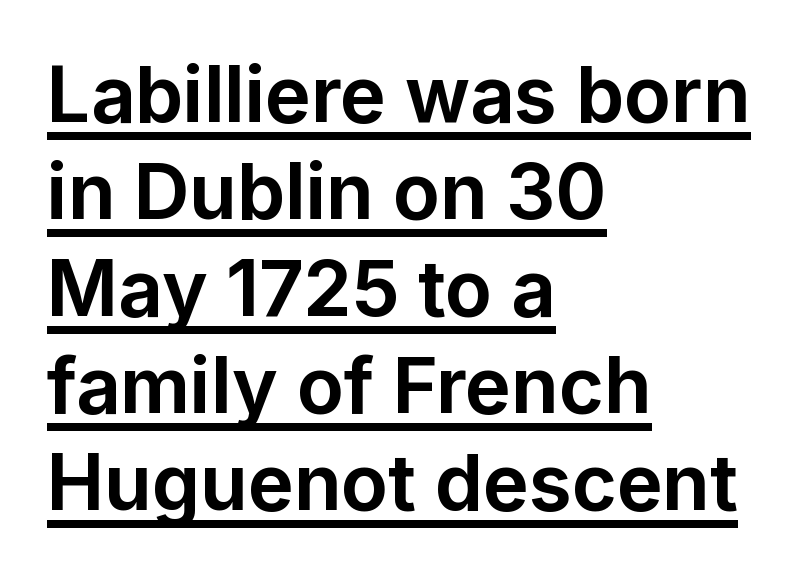
{"serif": "no", "italic": "no", "bold": "yes", "weight": "bold", "width": "normal", "stroke_contrast": "low", "x_height": "medium", "monospaced": "no", "underline": "yes", "align": "left", "line_spacing": "normal", "line_spacing_ratio": 1.26, "letter_spacing": "normal", "letter_spacing_em": 0.0, "glyph_px": 77}
